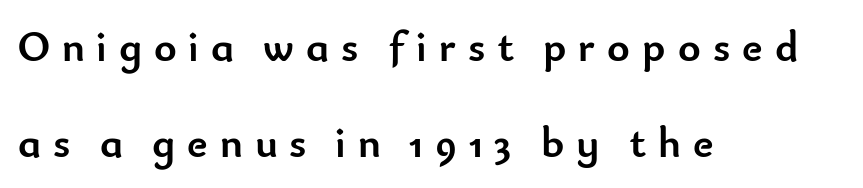
Compared with typical body copy, the letter spacing here is much looser. Each letter keeps its own natural width here, so spacing adapts to shape. Reading down the block, your eye returns to a fixed left position each line. The type sits square on the baseline with zero lean. The passage shown is emphatically bold. The string is rendered with underlining switched off.
